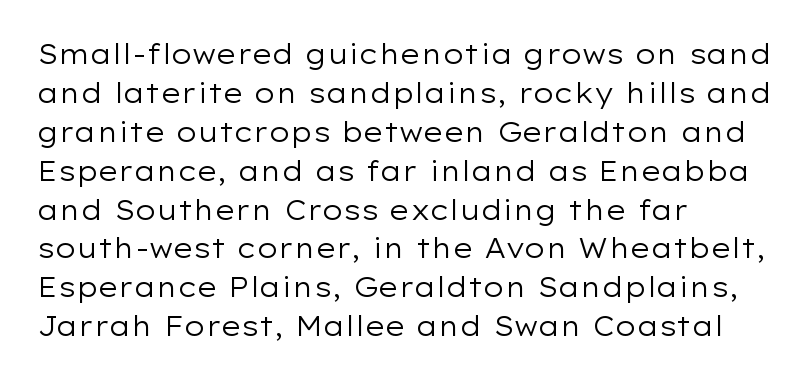
Q: Is the text bold? A: No.
Q: Is the text italic (slanted)? A: No, it is upright.
Q: Is the text underlined? A: No.
Q: How is the paragraph aligned? A: Left-aligned.
Q: Is the spacing between letters normal or unusually wide? A: Normal.
Q: Is the spacing between lines tight, normal or loose? A: Normal.
